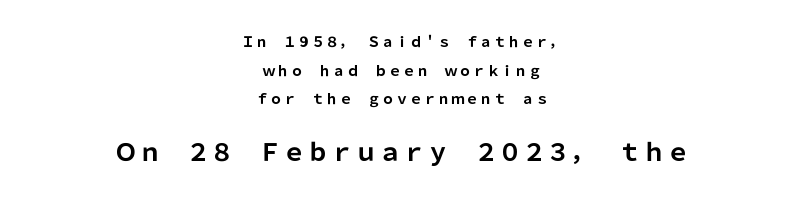
Q: Is the text bold? A: Yes.
Q: Is the text italic (slanted)? A: No, it is upright.
Q: Is the text underlined? A: No.
Q: How is the paragraph aligned? A: Centered.
Q: Is the spacing between letters normal or unusually wide? A: Normal.
Q: Is the spacing between lines tight, normal or loose? A: Loose.
Q: Which block of text is set in a larger size, the first (top) or the second (bottom)? A: The second (bottom) one.
